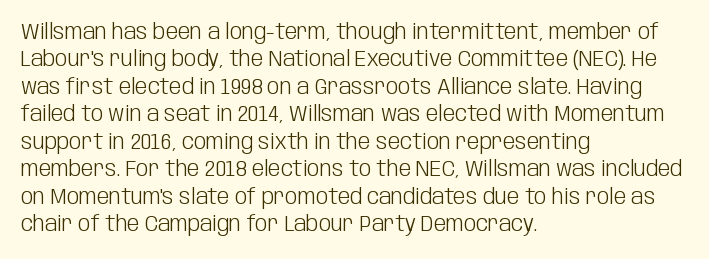
{"italic": "no", "bold": "no", "underline": "no", "align": "left", "line_spacing": "normal", "line_spacing_ratio": 1.25, "letter_spacing": "normal", "letter_spacing_em": 0.0, "glyph_px": 22}
